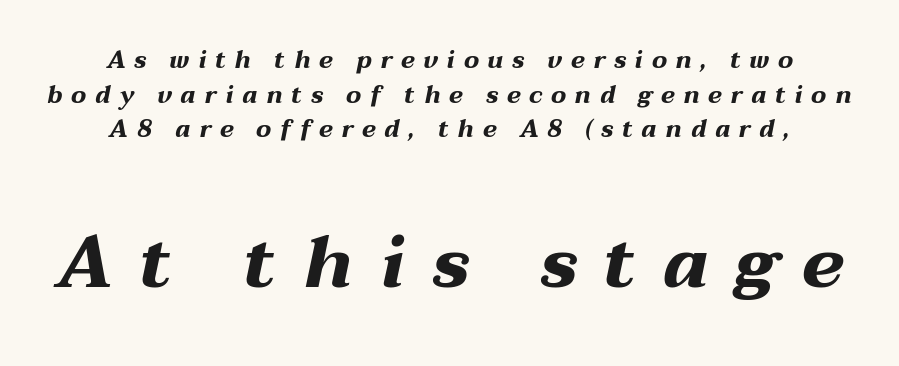
{"italic": "yes", "lean": "right", "slant_degrees": 12, "bold": "yes", "weight": "bold", "width": "wide", "stroke_contrast": "medium", "x_height": "medium", "monospaced": "no", "underline": "no", "align": "center", "line_spacing": "normal", "line_spacing_ratio": 1.44, "letter_spacing": "wide", "letter_spacing_em": 0.36, "larger_block": "second", "size_ratio": 3.04, "glyph_px": 73}
